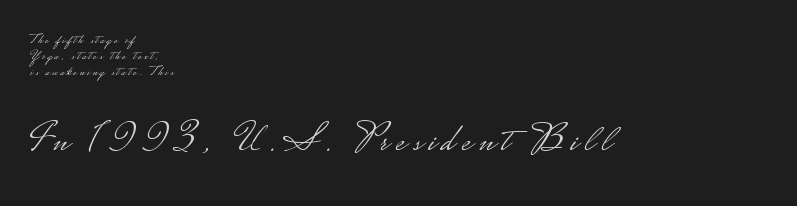
{"serif": "no", "bold": "no", "weight": "light", "width": "wide", "stroke_contrast": "low", "monospaced": "no", "underline": "no", "align": "left", "line_spacing_ratio": 1.16, "larger_block": "second", "size_ratio": 2.93, "glyph_px": 41}
